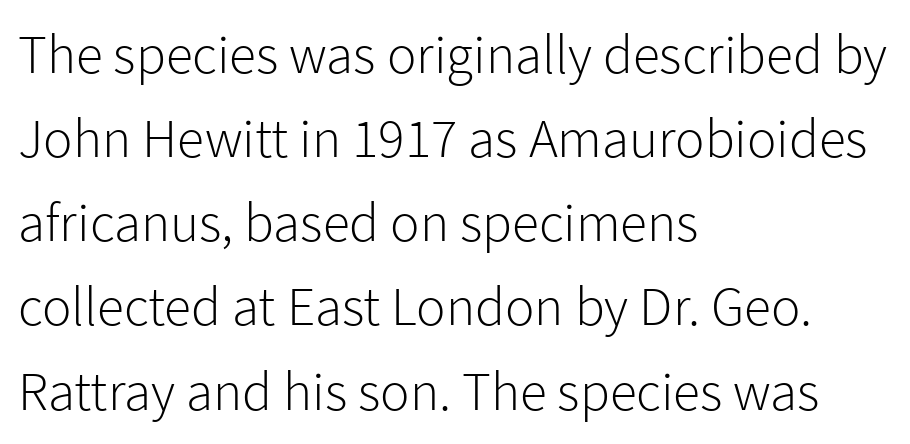
If you drew a ruler down the left edge, every line would touch it. The letters carry no serifs — their stems end cleanly without finishing strokes. Each row of text sits above clean, open space. Stems and bowls with no extra thickness — not bold. You could not count columns in this text — the font is proportionally spaced. Evenly set lines give the paragraph a standard silhouette.
